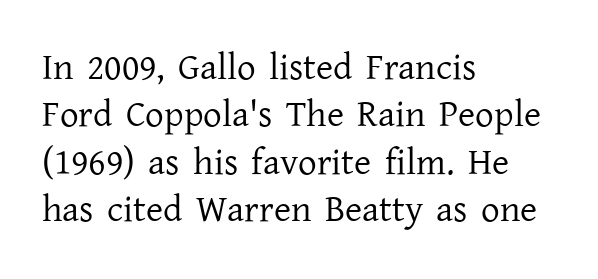
The image shows 37 px regular-weight serif type, upright; set left-aligned, normal line spacing (1.28x), normal letter spacing, not underlined; low stroke contrast and a medium x-height.
